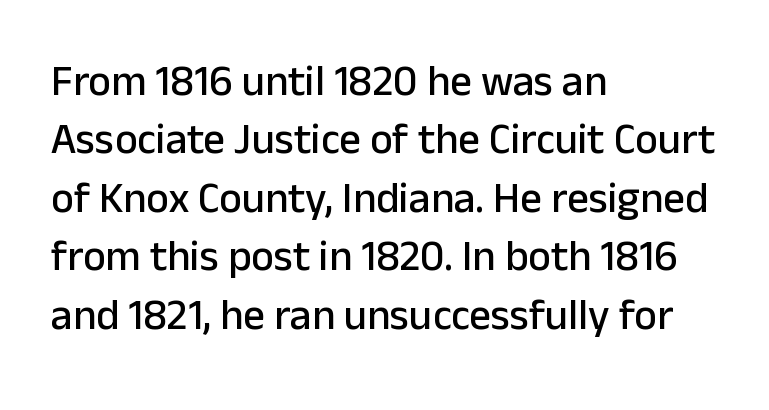
Q: Is the text italic (slanted)? A: No, it is upright.
Q: Is the typeface a serif or a sans-serif typeface? A: Sans-serif.
Q: Is the text underlined? A: No.
Q: How is the paragraph aligned? A: Left-aligned.
Q: Is the spacing between letters normal or unusually wide? A: Normal.
Q: Is the spacing between lines tight, normal or loose? A: Normal.
Q: Width (condensed, normal, or wide)? A: Normal.
Q: Stroke contrast? A: Low.
Q: x-height? A: Medium.
Q: Monospaced? A: No.
